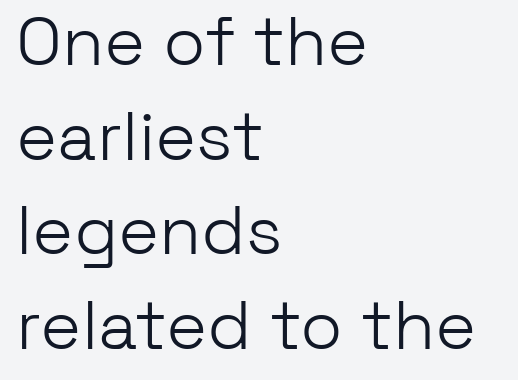
The image shows 69 px light sans-serif type, upright; set left-aligned, normal line spacing (1.37x), normal letter spacing, not underlined; low stroke contrast and a medium x-height.
